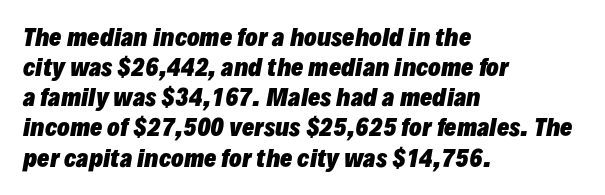
{"italic": "yes", "lean": "right", "slant_degrees": 10, "bold": "yes", "underline": "no", "align": "left", "line_spacing": "normal", "line_spacing_ratio": 1.31, "letter_spacing": "normal", "letter_spacing_em": 0.0, "glyph_px": 23}
